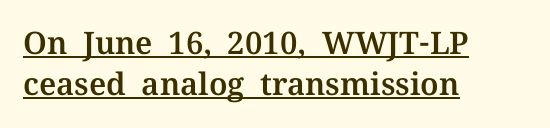
The image shows 31 px serif type, upright; set left-aligned, normal line spacing (1.31x), normal letter spacing, underlined; medium stroke contrast and a medium x-height.
